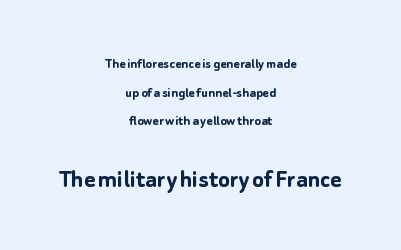
Q: Is the text bold? A: Yes.
Q: Is the text italic (slanted)? A: No, it is upright.
Q: Is the text underlined? A: No.
Q: How is the paragraph aligned? A: Centered.
Q: Is the spacing between letters normal or unusually wide? A: Normal.
Q: Is the spacing between lines tight, normal or loose? A: Loose.
Q: Which block of text is set in a larger size, the first (top) or the second (bottom)? A: The second (bottom) one.
